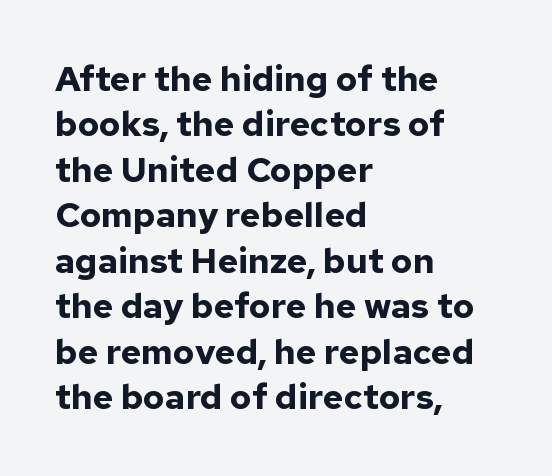
{"serif": "no", "italic": "no", "bold": "yes", "weight": "bold", "width": "normal", "stroke_contrast": "low", "x_height": "medium", "monospaced": "no", "underline": "no", "align": "left", "line_spacing": "normal", "line_spacing_ratio": 1.3, "letter_spacing": "normal", "letter_spacing_em": 0.0, "glyph_px": 35}
